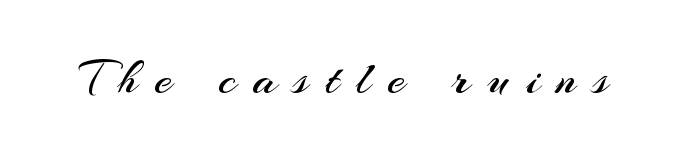
The image shows 49 px regular-weight sans-serif type; set unusually wide letter spacing (+0.35 em), not underlined; medium stroke contrast and a small x-height.
